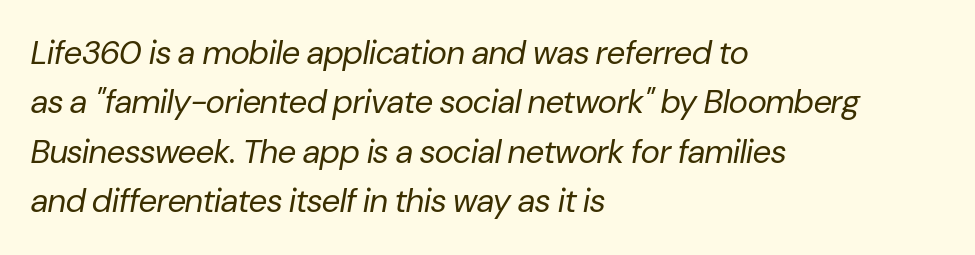
{"italic": "yes", "lean": "right", "slant_degrees": 10, "bold": "no", "weight": "regular", "width": "normal", "stroke_contrast": "low", "x_height": "medium", "monospaced": "no", "underline": "no", "align": "left", "line_spacing": "normal", "line_spacing_ratio": 1.5, "letter_spacing": "normal", "letter_spacing_em": 0.0, "glyph_px": 33}
